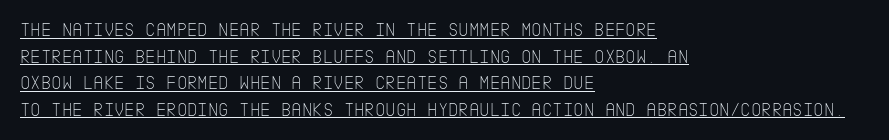
The image shows 20 px text type, upright; set left-aligned, normal line spacing (1.33x), normal letter spacing, underlined.
